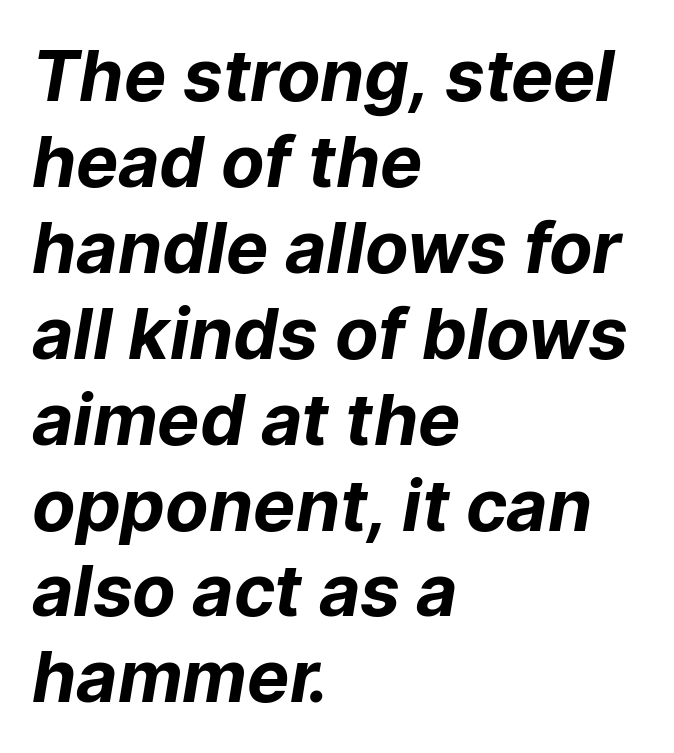
{"serif": "no", "bold": "yes", "weight": "bold", "width": "normal", "stroke_contrast": "low", "x_height": "medium", "monospaced": "no", "underline": "no", "align": "left", "line_spacing_ratio": 1.21, "letter_spacing": "normal", "letter_spacing_em": 0.0, "glyph_px": 71}
